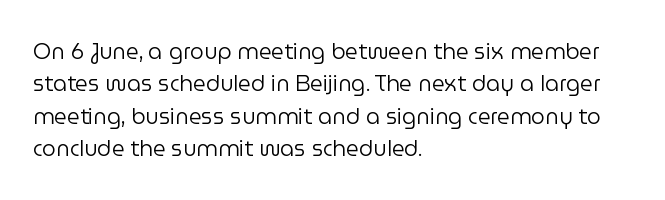
Q: Is the text bold? A: No.
Q: Is the text italic (slanted)? A: No, it is upright.
Q: Is the text underlined? A: No.
Q: How is the paragraph aligned? A: Left-aligned.
Q: Is the spacing between letters normal or unusually wide? A: Normal.
Q: Is the spacing between lines tight, normal or loose? A: Normal.
